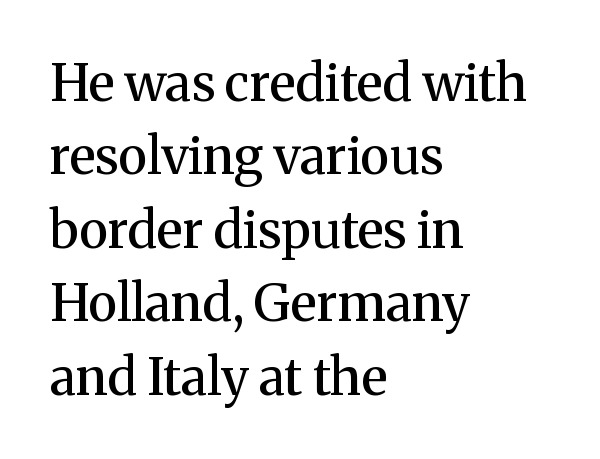
The letters stand straight up with perfectly vertical stems. Underline: absent. What weight is shown? A semibold, between regular and bold. Looks like regular typesetting: each glyph gets only the width it needs. The compositor pushed each line to the left boundary.
